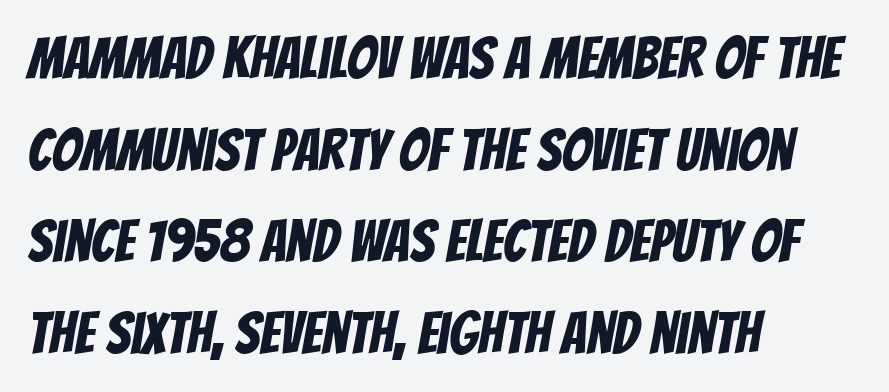
Q: Is the typeface a serif or a sans-serif typeface? A: Sans-serif.
Q: Is the text underlined? A: No.
Q: How is the paragraph aligned? A: Left-aligned.
Q: Is the spacing between letters normal or unusually wide? A: Normal.
Q: Is the spacing between lines tight, normal or loose? A: Normal.
Q: Width (condensed, normal, or wide)? A: Condensed.
Q: Stroke contrast? A: Low.
Q: x-height? A: Large.
Q: Monospaced? A: No.
